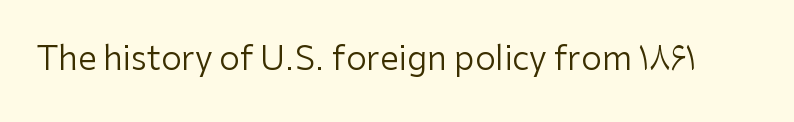
What stands out about the letter spacing? Nothing — it is the standard amount. Quick note: not italic, upright. Just letters on the line, the space beneath them empty. This is not heavy type; no bold has been used. Grotesque or geometric, the face here clearly has no serifs.
